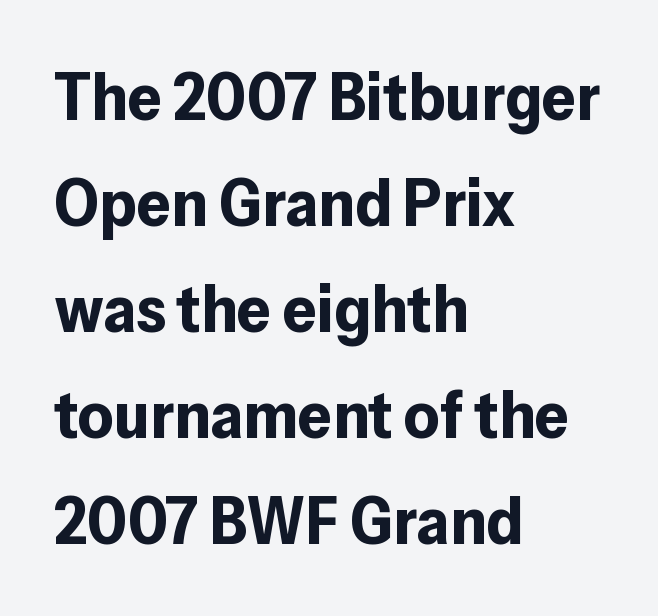
{"serif": "no", "italic": "no", "bold": "yes", "weight": "bold", "width": "normal", "stroke_contrast": "low", "x_height": "medium", "monospaced": "no", "underline": "no", "align": "left", "line_spacing": "normal", "line_spacing_ratio": 1.56, "letter_spacing": "normal", "letter_spacing_em": 0.0, "glyph_px": 68}
